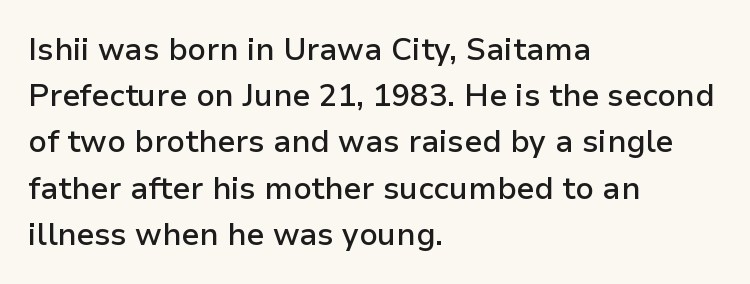
The image shows 31 px semibold sans-serif type, upright; set left-aligned, normal line spacing (1.49x), normal letter spacing, not underlined; low stroke contrast and a medium x-height.
